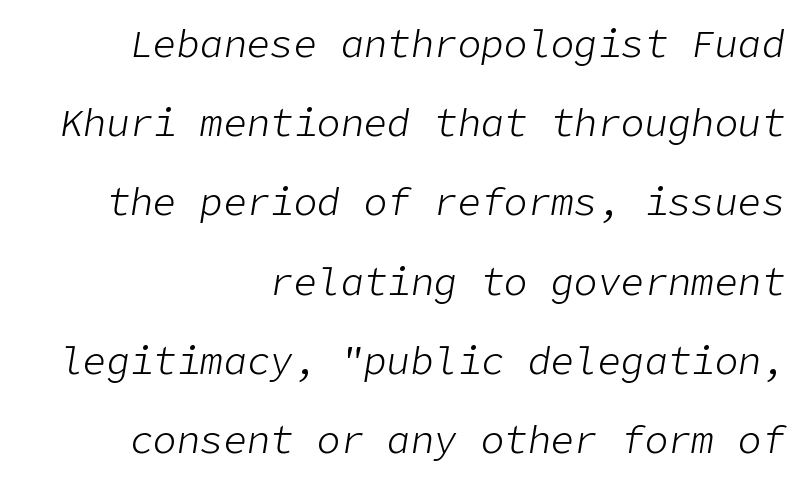
The image shows 39 px light type, italic (leaning right); set right-aligned, loose line spacing (2.03x), normal letter spacing, not underlined; low stroke contrast and a medium x-height.
